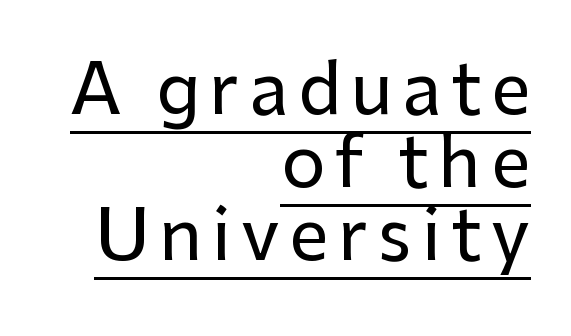
In designer terms, the underline attribute is active on this setting. Proportional: the letters do not fall into vertical columns. The letters stand straight up with perfectly vertical stems. The passage is arranged like a letterhead date or caption credit — flush right.
